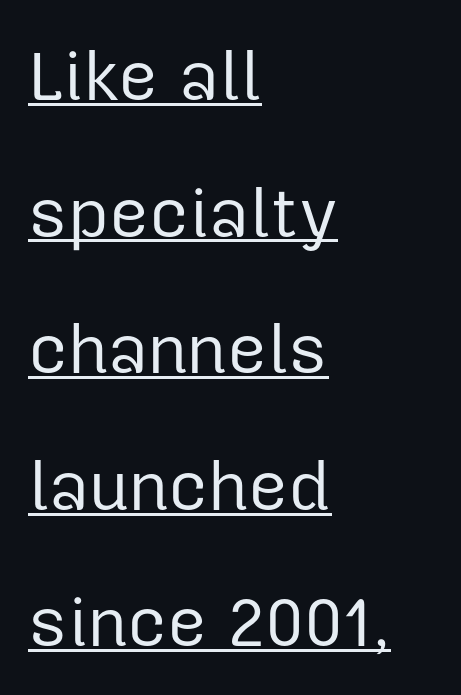
The face used here is a sans, in the tradition of grotesques and geometrics. No heavy texture on the line: the type isn't bold. Interline gaps are noticeably wide in this sample. This sample has the flowing, uneven cadence of proportional lettering. Descenders here cross a horizontal rule under the line. Ascenders rise straight up at ninety degrees.
